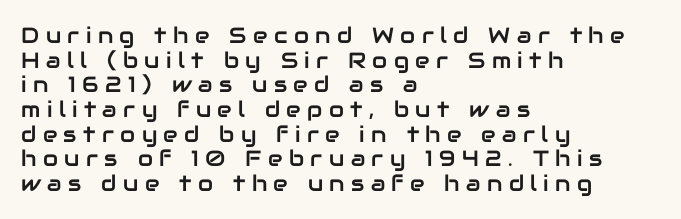
How are the letters spaced? Widely, with obvious added tracking. This sample trades vertical openness for compactness between lines. Quick note: not italic, upright. This sample is left-justified, so line endings fall wherever the words run out.
